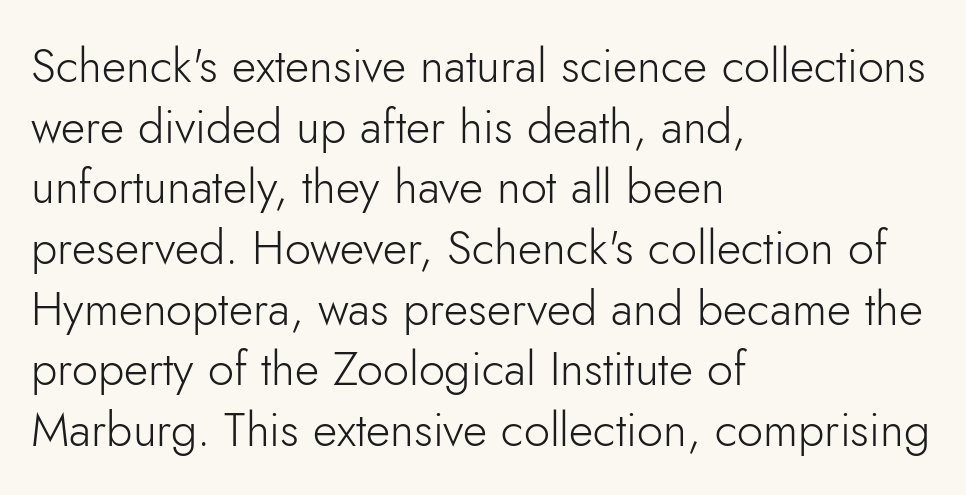
The image shows 47 px light sans-serif type, upright; set left-aligned, normal line spacing (1.29x), normal letter spacing, not underlined; low stroke contrast and a small x-height.
